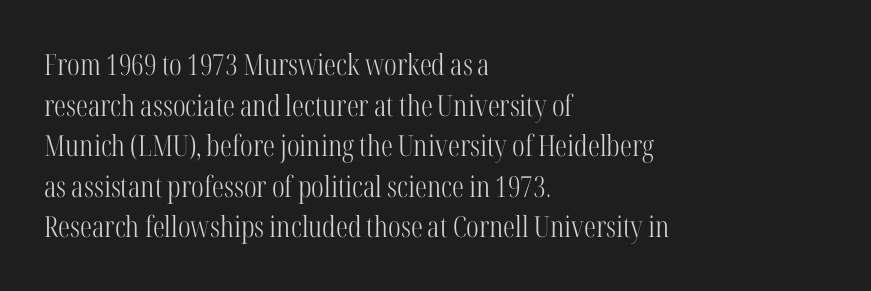
No extra ink here — the face is not bold. One-word summary of the alignment: left. Posture: upright roman. The horizontal fit of the characters is conventional and even.
